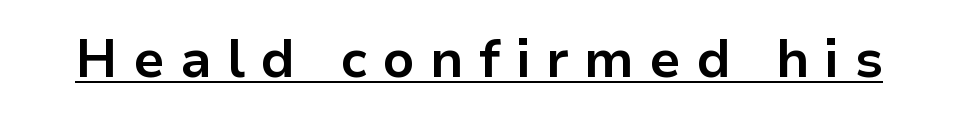
Q: Is the text bold? A: Yes.
Q: Is the text italic (slanted)? A: No, it is upright.
Q: Is the typeface a serif or a sans-serif typeface? A: Sans-serif.
Q: Is the text underlined? A: Yes.
Q: Is the spacing between letters normal or unusually wide? A: Unusually wide.
Q: Width (condensed, normal, or wide)? A: Normal.
Q: Stroke contrast? A: Low.
Q: x-height? A: Medium.
Q: Monospaced? A: No.
